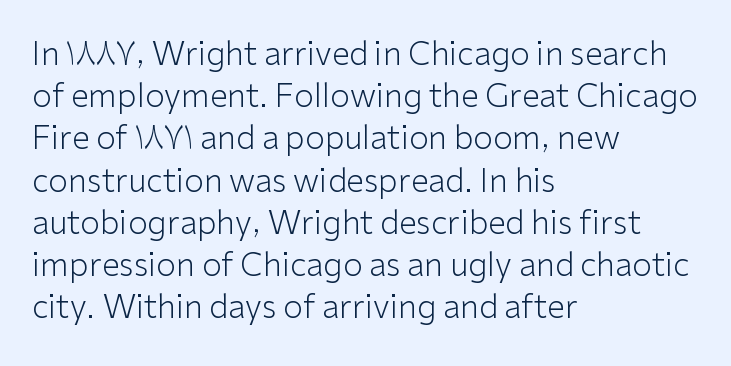
The image shows 32 px light sans-serif type, upright; set left-aligned, normal line spacing (1.32x), normal letter spacing, not underlined; low stroke contrast and a medium x-height.
